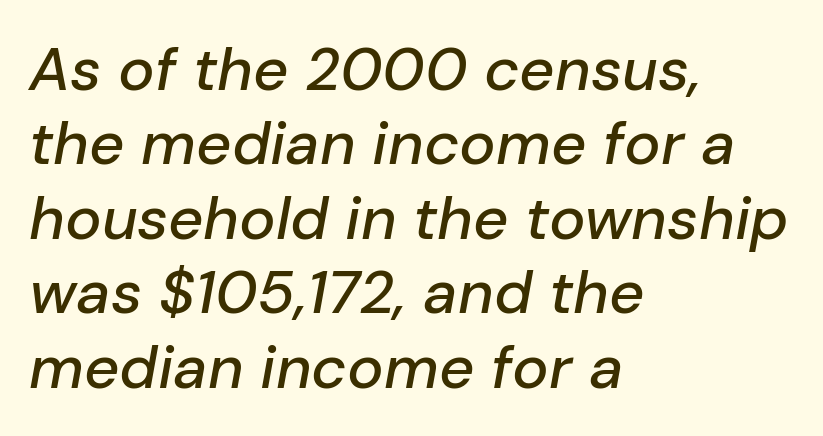
A typesetter would call this proportional, since set widths differ per character. The paragraph has a hard left edge and a soft right edge. Any mark beneath the type? The region is blank. Italic: yes, the glyphs are oblique. This rendering leaves character spacing at its baseline value.
